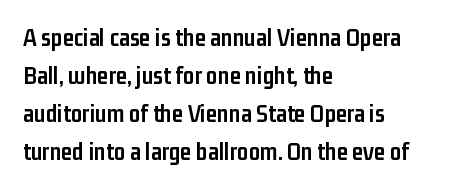
Q: Is the text bold? A: Yes.
Q: Is the text italic (slanted)? A: No, it is upright.
Q: Is the text underlined? A: No.
Q: How is the paragraph aligned? A: Left-aligned.
Q: Is the spacing between letters normal or unusually wide? A: Normal.
Q: Is the spacing between lines tight, normal or loose? A: Normal.
